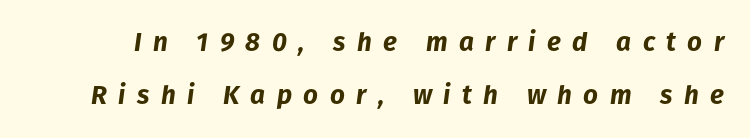
This sample uses an oblique cut, with every glyph tilted off the vertical. Leading: increased. Descenders are the only things crossing below the line. Words appear elongated and porous because spacing is wide. How heavy is the stroke? Heavy — this is a bold.
